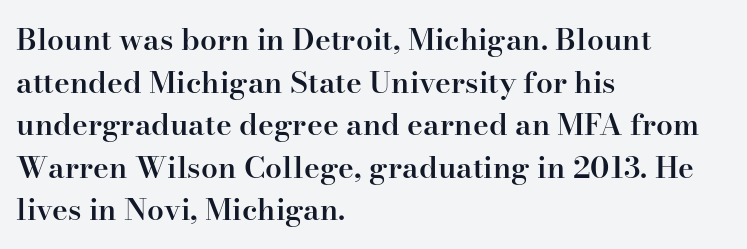
The image shows 30 px semibold serif type, upright; set left-aligned, normal line spacing (1.42x), normal letter spacing, not underlined; high stroke contrast and a small x-height.
